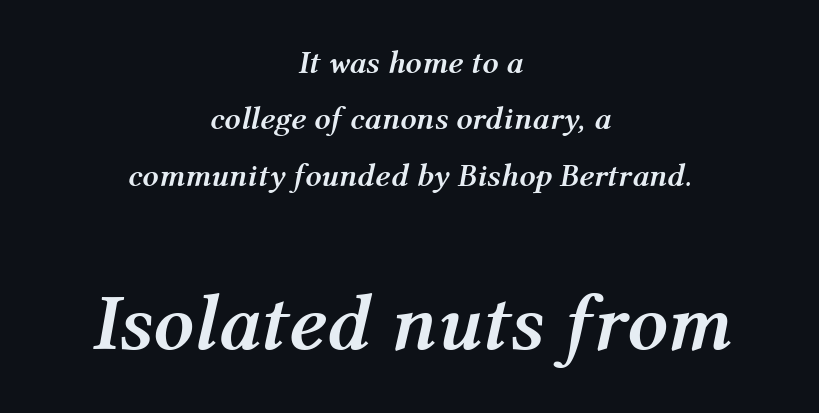
The image shows 80 px semibold type, italic (leaning right); set centered, line spacing 1.76x, normal letter spacing, not underlined; the second (bottom) block is 2.5x larger; medium stroke contrast and a medium x-height.
